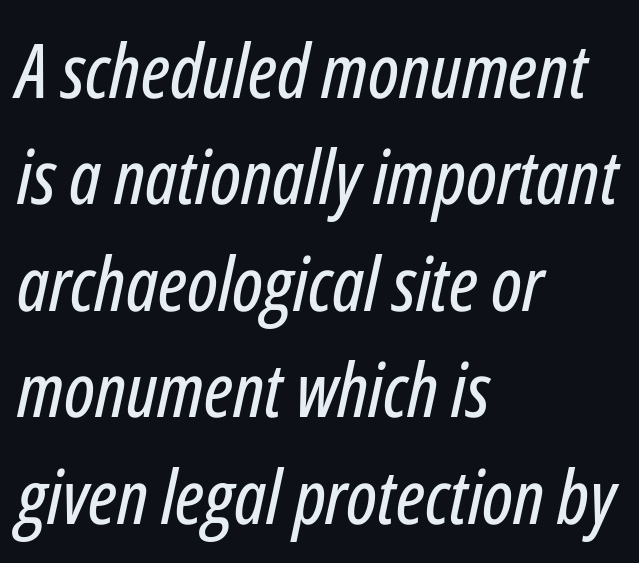
One-word summary of the alignment: left. You could call the tracking neutral — neither tight nor loose. The letters advance in unequal steps, a hallmark of proportional type. The foot of each line stays bare and open. In terms of posture, this sample is oblique. Summary of vertical rhythm: regular, with standard interline spacing.
